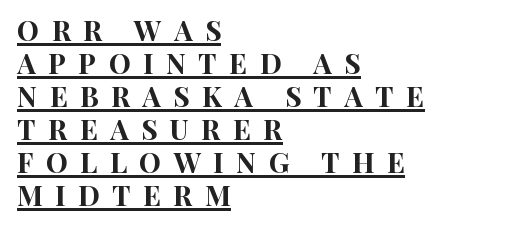
{"serif": "no", "italic": "no", "width": "condensed", "stroke_contrast": "high", "x_height": "large", "monospaced": "no", "underline": "yes", "align": "left", "line_spacing_ratio": 1.18, "letter_spacing": "wide", "letter_spacing_em": 0.44, "glyph_px": 28}
